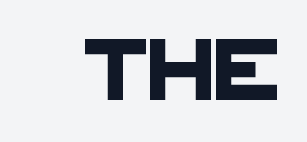
{"serif": "no", "width": "normal", "stroke_contrast": "medium", "x_height": "large", "monospaced": "no", "underline": "no", "letter_spacing": "normal", "letter_spacing_em": 0.0, "glyph_px": 61}
